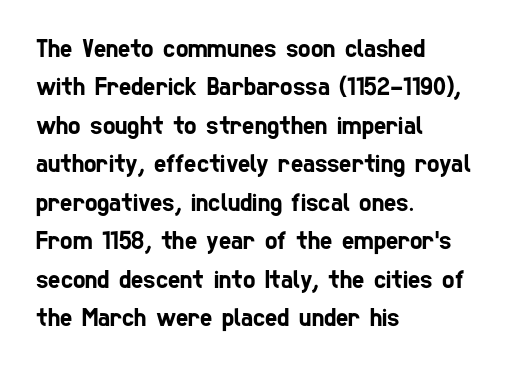
{"underline": "no", "align": "left", "line_spacing": "normal", "line_spacing_ratio": 1.48, "letter_spacing": "normal", "letter_spacing_em": 0.0, "glyph_px": 26}
